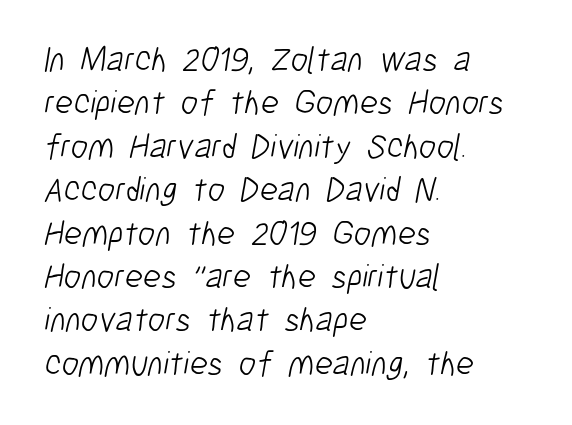
The area under the type is left untouched. The lines in this sample share a left origin and differ only in where they stop. The rendering uses natural spacing where letterforms have individual widths. Spacing between characters is what you'd get straight out of the box. Weight: in the light-to-regular range.
